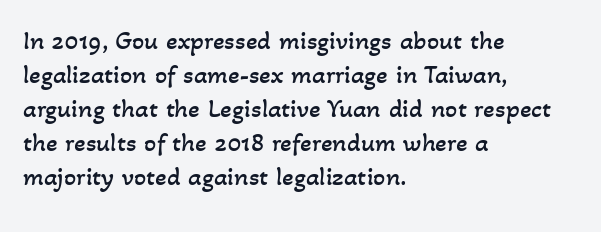
Q: Is the text bold? A: No.
Q: Is the text underlined? A: No.
Q: How is the paragraph aligned? A: Left-aligned.
Q: Is the spacing between letters normal or unusually wide? A: Normal.
Q: Is the spacing between lines tight, normal or loose? A: Normal.
